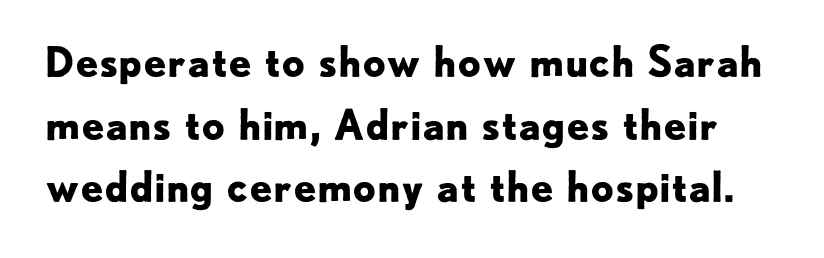
The image shows 41 px bold sans-serif type, upright; set normal line spacing (1.53x), normal letter spacing, not underlined; low stroke contrast and a small x-height.
